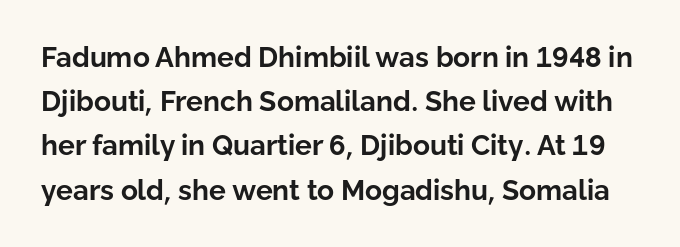
A clean baseline with only descenders dipping below it. Observe the ordinary spacing: letters are neighbours, not strangers. One glance says typical: line gaps are just what's usual. In terms of letterform style, serifs are entirely absent. Do the letters lean? They stand straight. These lines are rendered in a variable-pitch font.
